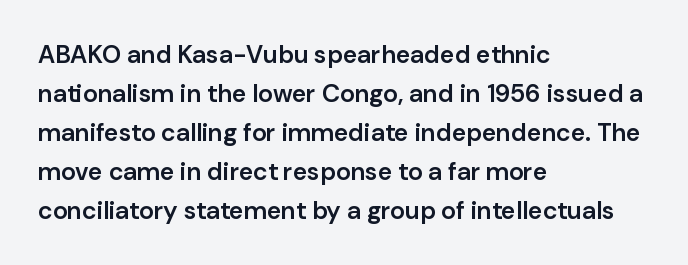
The image shows 25 px text type, upright; set left-aligned, normal line spacing (1.56x), normal letter spacing, not underlined.
